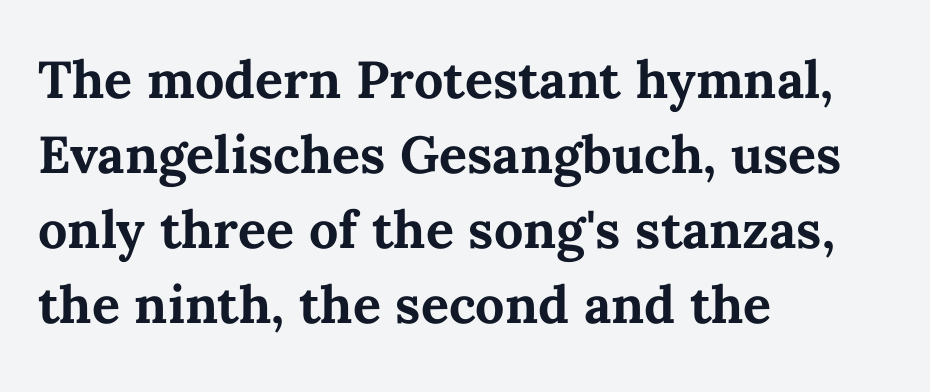
The image shows 52 px bold type, upright; set left-aligned, normal line spacing (1.44x), normal letter spacing, not underlined; medium stroke contrast and a medium x-height.
